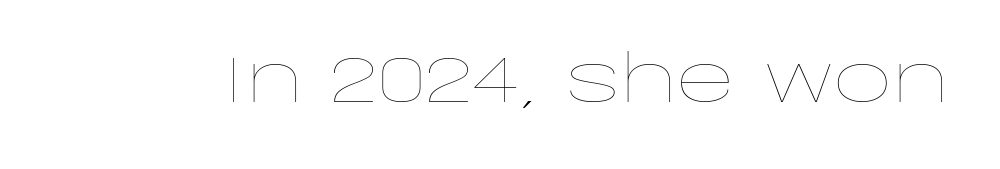
Q: Is the text bold? A: No.
Q: Is the text italic (slanted)? A: No, it is upright.
Q: Is the text underlined? A: No.
Q: Is the spacing between letters normal or unusually wide? A: Normal.
Q: Width (condensed, normal, or wide)? A: Wide.
Q: Stroke contrast? A: Low.
Q: x-height? A: Large.
Q: Monospaced? A: No.
